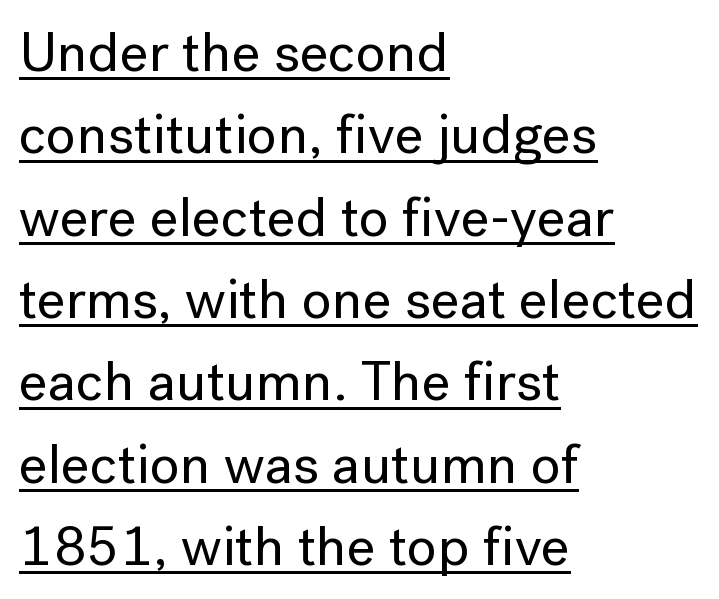
Q: Is the text italic (slanted)? A: No, it is upright.
Q: Is the typeface a serif or a sans-serif typeface? A: Sans-serif.
Q: Is the text underlined? A: Yes.
Q: How is the paragraph aligned? A: Left-aligned.
Q: Is the spacing between letters normal or unusually wide? A: Normal.
Q: Is the spacing between lines tight, normal or loose? A: Normal.
Q: Width (condensed, normal, or wide)? A: Normal.
Q: Stroke contrast? A: Low.
Q: x-height? A: Medium.
Q: Monospaced? A: No.
